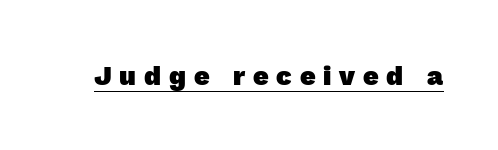
{"bold": "yes", "underline": "yes", "letter_spacing": "wide", "letter_spacing_em": 0.29, "glyph_px": 27}
